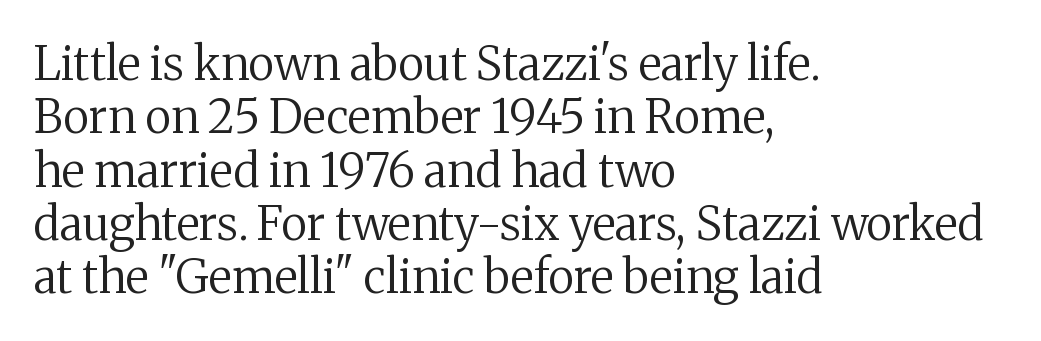
{"serif": "yes", "italic": "no", "bold": "no", "weight": "regular", "width": "normal", "stroke_contrast": "medium", "x_height": "medium", "monospaced": "no", "underline": "no", "align": "left", "line_spacing_ratio": 1.16, "letter_spacing": "normal", "letter_spacing_em": 0.0, "glyph_px": 46}
